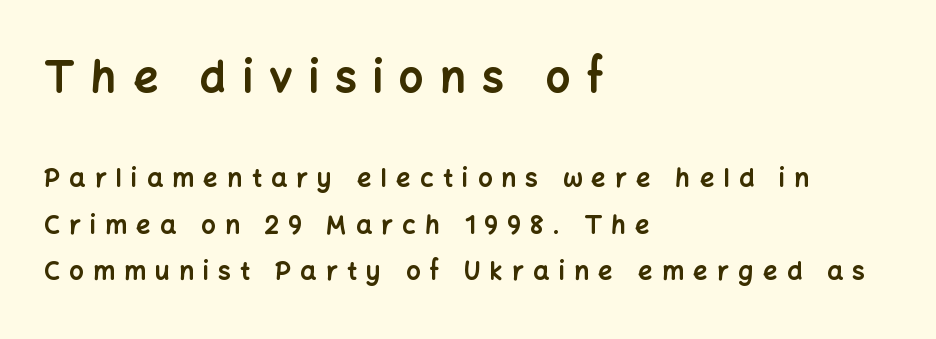
The rendering uses a bold face; every stroke is thick and dark. Each line starts at the same left margin while the right side varies. Does the bottom block carry the larger type? No, the top block does. Letterform terminals end flat and unadorned throughout the passage. Designer's note — italics off, roman on.
